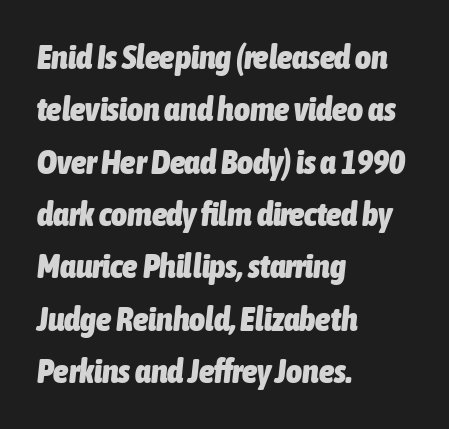
Line starts are locked; line ends wander. Thick stems and heavy bowls — unmistakably bold. Observe the lean: these are italic letterforms. The passage shown stacks its lines at a standard gap.
